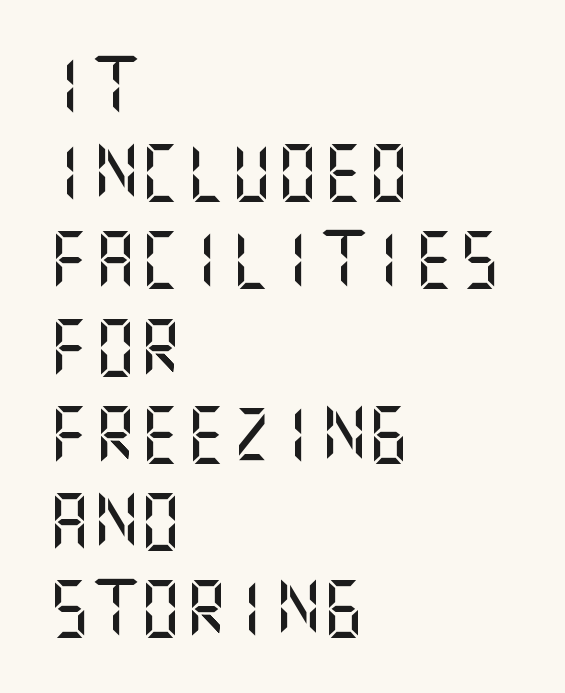
Q: Is the text italic (slanted)? A: No, it is upright.
Q: Is the typeface a serif or a sans-serif typeface? A: Sans-serif.
Q: Is the text underlined? A: No.
Q: How is the paragraph aligned? A: Left-aligned.
Q: Is the spacing between letters normal or unusually wide? A: Normal.
Q: Is the spacing between lines tight, normal or loose? A: Normal.
Q: Width (condensed, normal, or wide)? A: Normal.
Q: Stroke contrast? A: Medium.
Q: x-height? A: Large.
